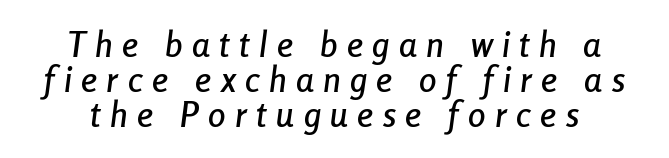
Q: Is the text italic (slanted)? A: Yes, it leans right by about 8 degrees.
Q: Is the text underlined? A: No.
Q: Is the spacing between letters normal or unusually wide? A: Unusually wide.
Q: Is the spacing between lines tight, normal or loose? A: Tight.
Q: Width (condensed, normal, or wide)? A: Condensed.
Q: Stroke contrast? A: Low.
Q: x-height? A: Medium.
Q: Monospaced? A: No.
